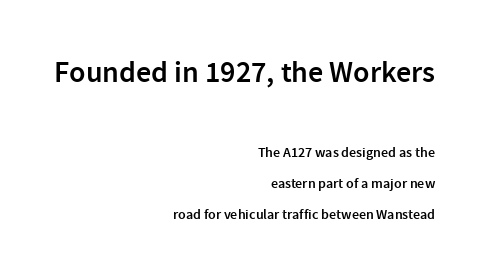
{"serif": "no", "italic": "no", "bold": "semi", "weight": "semibold", "width": "normal", "stroke_contrast": "low", "x_height": "medium", "monospaced": "no", "underline": "no", "align": "right", "line_spacing": "loose", "line_spacing_ratio": 2.23, "letter_spacing": "normal", "letter_spacing_em": 0.0, "larger_block": "first", "size_ratio": 2.14, "glyph_px": 30}
